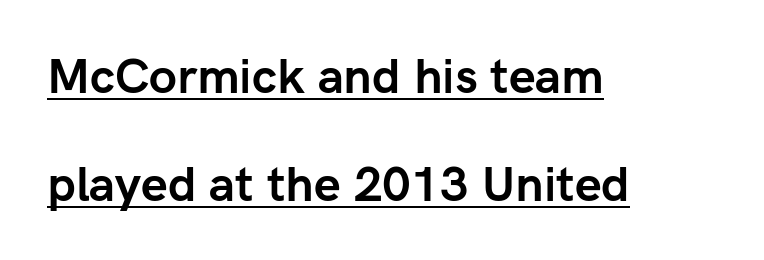
The image shows 48 px semibold sans-serif type, upright; set left-aligned, loose line spacing (2.25x), normal letter spacing, underlined; low stroke contrast and a medium x-height.
